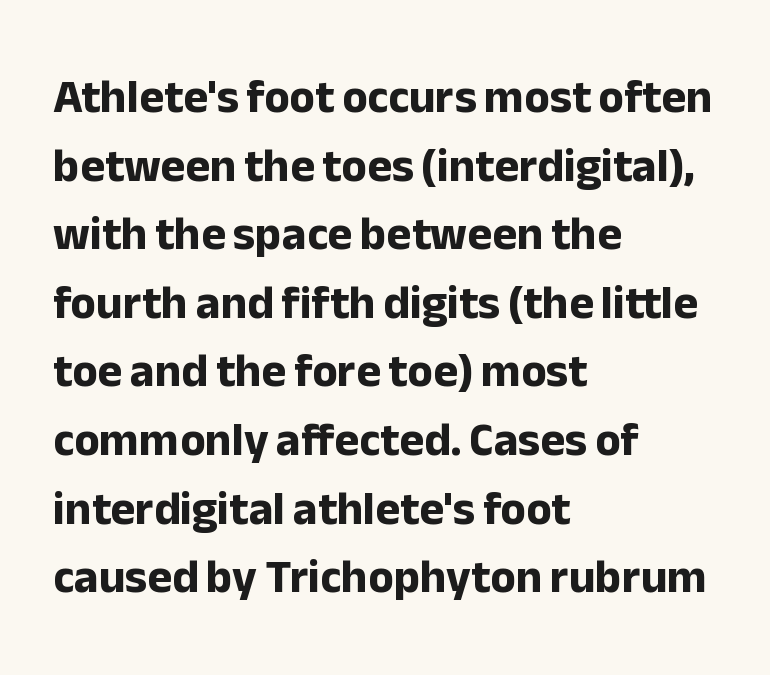
The image shows 47 px bold sans-serif type, upright; set left-aligned, normal line spacing (1.46x), normal letter spacing, not underlined; low stroke contrast and a medium x-height.
